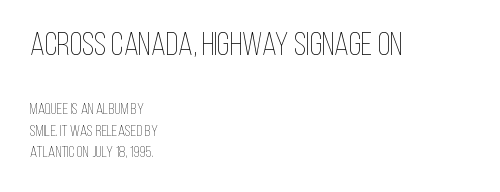
Q: Is the text bold? A: No.
Q: Is the text italic (slanted)? A: No, it is upright.
Q: Is the text underlined? A: No.
Q: How is the paragraph aligned? A: Left-aligned.
Q: Is the spacing between letters normal or unusually wide? A: Normal.
Q: Is the spacing between lines tight, normal or loose? A: Normal.
Q: Which block of text is set in a larger size, the first (top) or the second (bottom)? A: The first (top) one.
Q: Width (condensed, normal, or wide)? A: Condensed.
Q: Stroke contrast? A: Low.
Q: x-height? A: Large.
Q: Monospaced? A: No.
